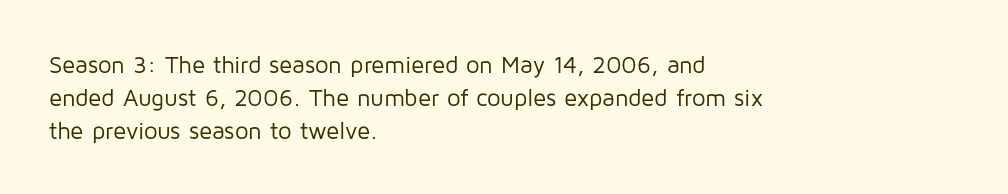
These lines stack with their left ends in a neat column. Letters rest on an invisible, unmarked baseline. The lines sit at an ordinary, default distance from one another. The type sits square on the baseline with zero lean. No letter is thick-stroked: the sample isn't bold. Default kerning and tracking; the words read as compact shapes.
